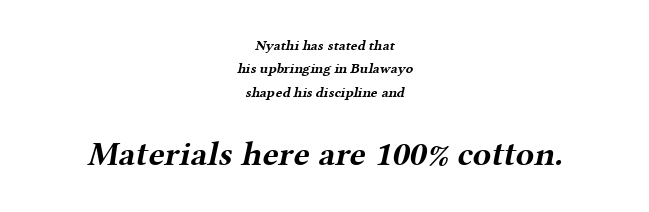
The image shows 34 px bold, wide serif type; set centered, normal line spacing (1.67x), normal letter spacing, not underlined; the second (bottom) block is 2.43x larger; medium stroke contrast and a medium x-height.
